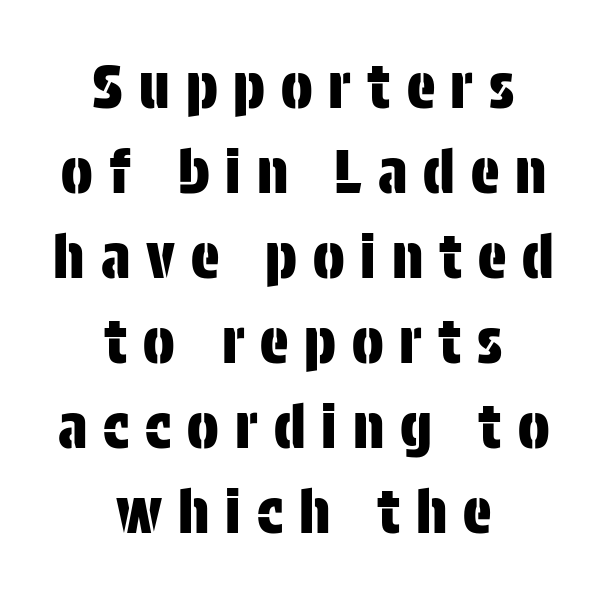
The lines are quadded center. Whoever set this chose a conventional vertical rhythm. Words appear elongated and porous because spacing is wide. This rendering features lettering with no underline. Does the type have serifs? No, each stem ends abruptly.
